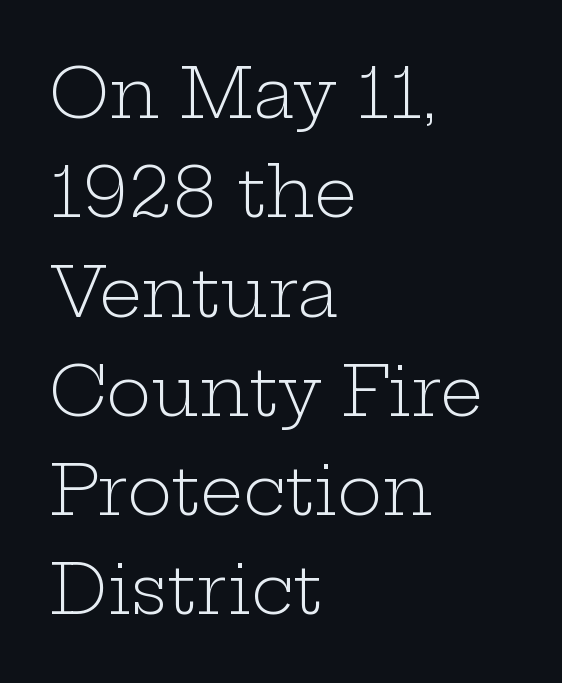
{"serif": "yes", "italic": "no", "bold": "no", "weight": "light", "width": "wide", "stroke_contrast": "low", "x_height": "medium", "monospaced": "no", "underline": "no", "align": "left", "line_spacing": "normal", "line_spacing_ratio": 1.46, "letter_spacing": "normal", "letter_spacing_em": 0.0, "glyph_px": 68}
